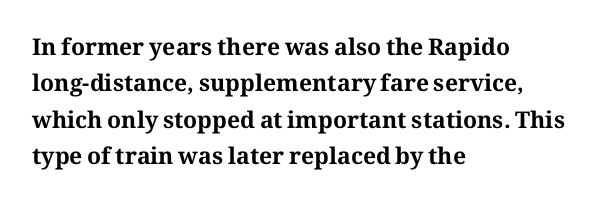
The image shows 23 px bold type, upright; set left-aligned, normal line spacing (1.58x), normal letter spacing, not underlined.
